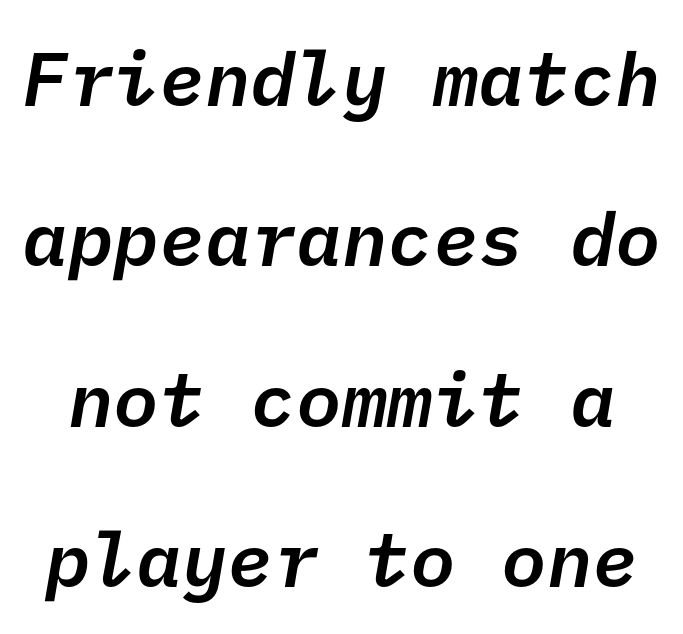
The image shows 76 px semibold sans-serif type; set loose line spacing (2.11x), normal letter spacing, not underlined; low stroke contrast and a medium x-height.
